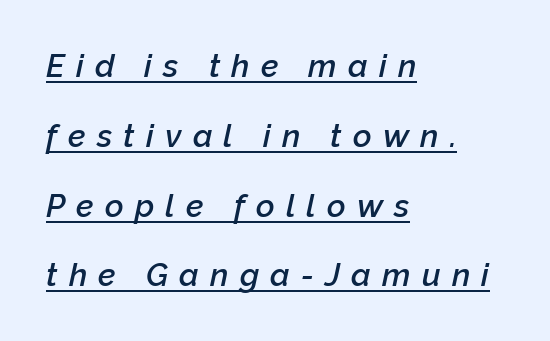
{"italic": "yes", "lean": "right", "slant_degrees": 12, "bold": "semi", "weight": "semibold", "width": "normal", "stroke_contrast": "low", "x_height": "medium", "monospaced": "no", "underline": "yes", "align": "left", "line_spacing": "loose", "line_spacing_ratio": 2.18, "letter_spacing": "wide", "letter_spacing_em": 0.35, "glyph_px": 32}
